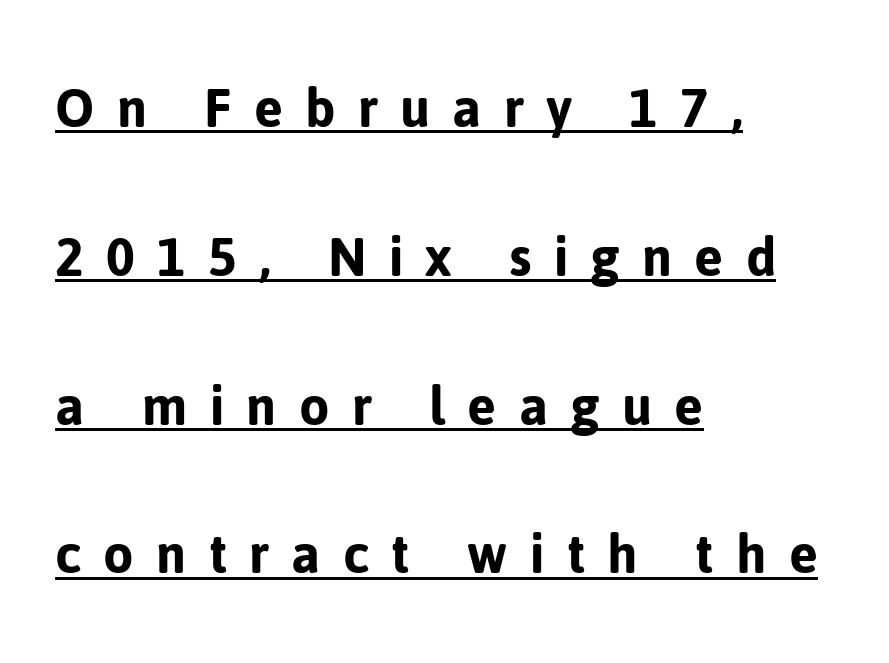
Looks like regular typesetting: each glyph gets only the width it needs. Note: no serifs on the glyphs. Loosely led — the rows are spread out. Check the space under the baseline: a stroke is drawn there. The axis of the letterforms is exactly vertical.
